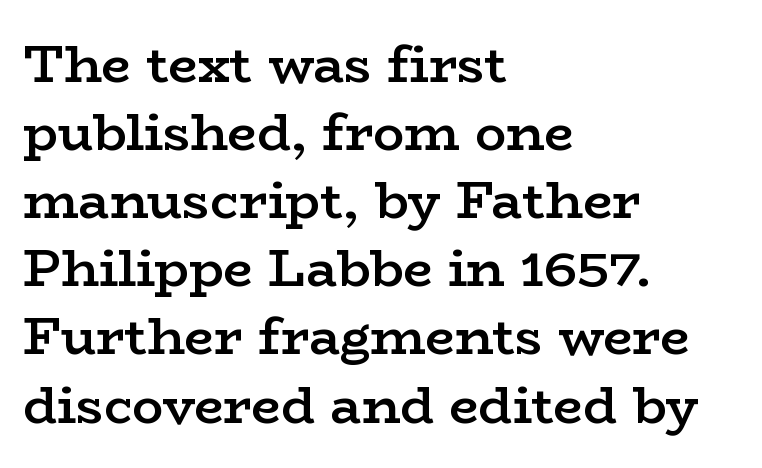
Each letter keeps its own natural width here, so spacing adapts to shape. In terms of posture, this sample is upright. Caption: standard tracking, unaltered. Visually the block forms a straight wall on the left and a jagged coastline on the right. The designer left line spacing at the default.
